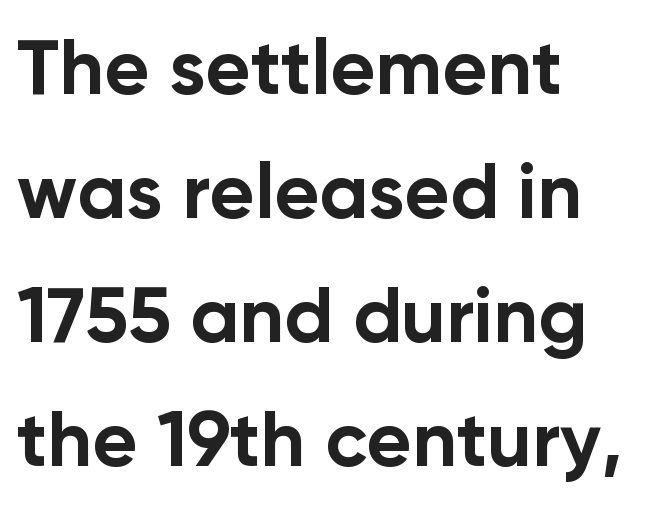
Style check: upright. The font family rendered here belongs to the sans-serif group. The rendering keeps characters at their native spacing. The specimen omits any rule beneath the text block's lines. Typeset ragged right — the left edge is the straight one.
